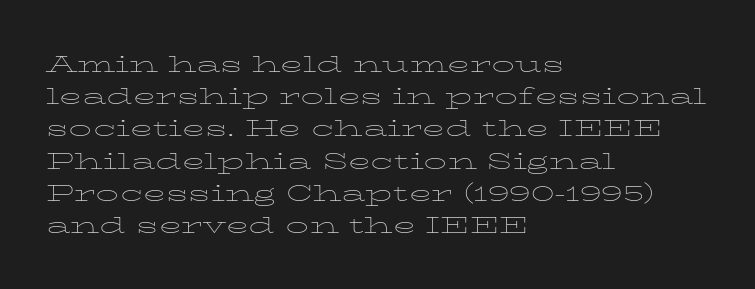
The image shows 23 px text type, upright; set left-aligned, normal line spacing (1.4x), normal letter spacing, not underlined.
